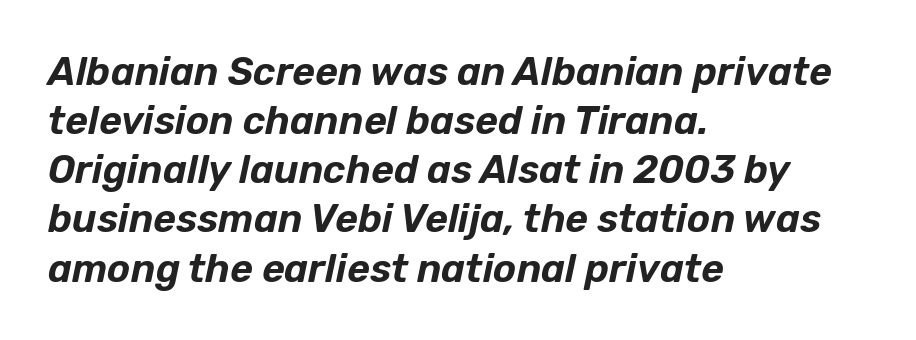
Q: Is the text italic (slanted)? A: Yes, it leans right by about 12 degrees.
Q: Is the text underlined? A: No.
Q: How is the paragraph aligned? A: Left-aligned.
Q: Is the spacing between letters normal or unusually wide? A: Normal.
Q: Is the spacing between lines tight, normal or loose? A: Normal.
Q: Width (condensed, normal, or wide)? A: Normal.
Q: Stroke contrast? A: Low.
Q: x-height? A: Medium.
Q: Monospaced? A: No.
